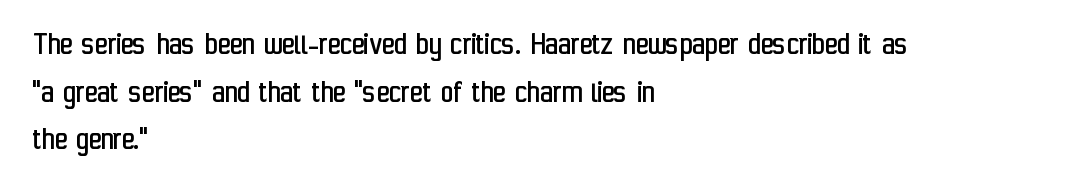
{"serif": "no", "italic": "no", "bold": "no", "weight": "regular", "width": "condensed", "stroke_contrast": "low", "x_height": "medium", "monospaced": "no", "underline": "no", "align": "left", "line_spacing": "normal", "line_spacing_ratio": 1.4, "letter_spacing": "normal", "letter_spacing_em": 0.0, "glyph_px": 34}
